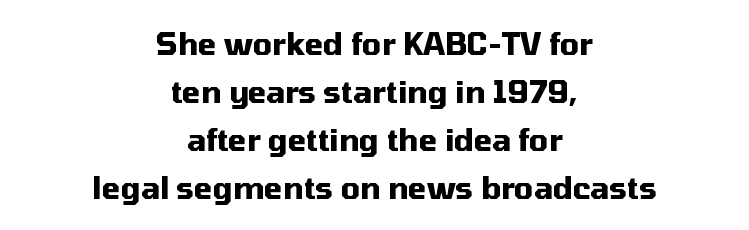
Q: Is the text bold? A: Yes.
Q: Is the text italic (slanted)? A: No, it is upright.
Q: Is the typeface a serif or a sans-serif typeface? A: Sans-serif.
Q: Is the text underlined? A: No.
Q: How is the paragraph aligned? A: Centered.
Q: Is the spacing between letters normal or unusually wide? A: Normal.
Q: Is the spacing between lines tight, normal or loose? A: Normal.
Q: Width (condensed, normal, or wide)? A: Normal.
Q: Stroke contrast? A: Medium.
Q: x-height? A: Medium.
Q: Monospaced? A: No.
